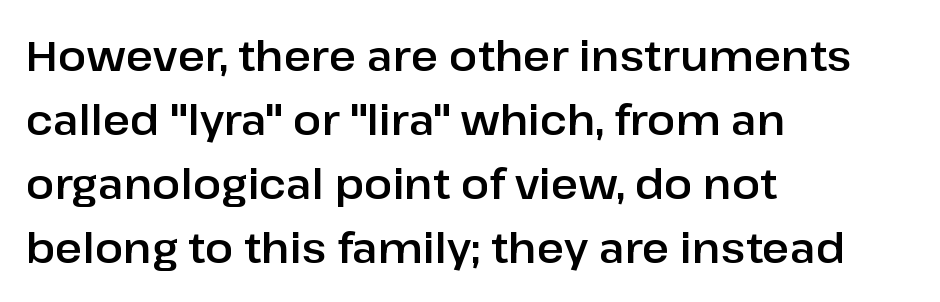
Q: Is the text italic (slanted)? A: No, it is upright.
Q: Is the typeface a serif or a sans-serif typeface? A: Sans-serif.
Q: Is the text underlined? A: No.
Q: How is the paragraph aligned? A: Left-aligned.
Q: Is the spacing between letters normal or unusually wide? A: Normal.
Q: Is the spacing between lines tight, normal or loose? A: Normal.
Q: Width (condensed, normal, or wide)? A: Normal.
Q: Stroke contrast? A: Low.
Q: x-height? A: Medium.
Q: Monospaced? A: No.
